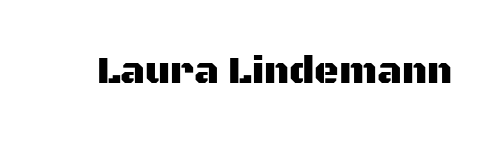
Q: Is the text italic (slanted)? A: No, it is upright.
Q: Is the typeface a serif or a sans-serif typeface? A: Sans-serif.
Q: Is the text underlined? A: No.
Q: Is the spacing between letters normal or unusually wide? A: Normal.
Q: Width (condensed, normal, or wide)? A: Normal.
Q: Stroke contrast? A: Medium.
Q: x-height? A: Large.
Q: Monospaced? A: No.
